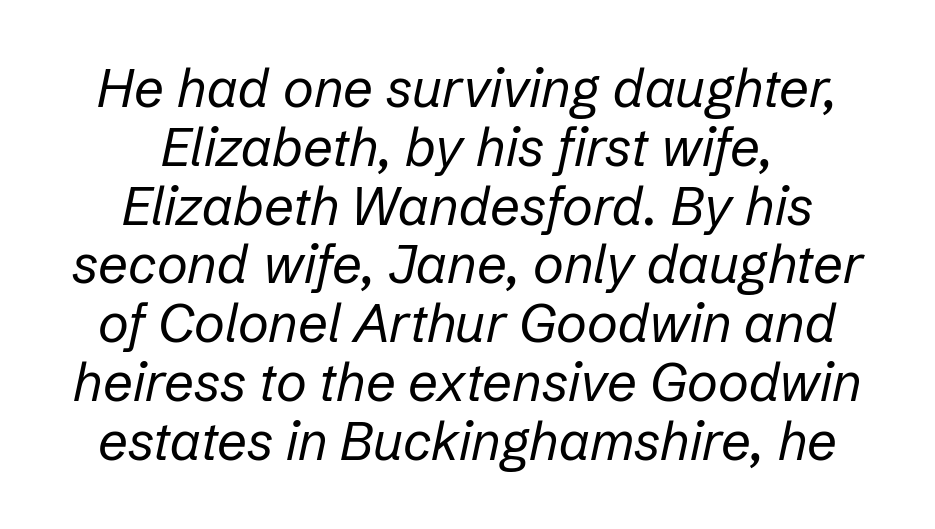
A clean baseline with only descenders dipping below it. The rendering positions every line midway between the sides. Stems and bowls with no extra thickness — not bold. These lines are rendered in a variable-pitch font.
